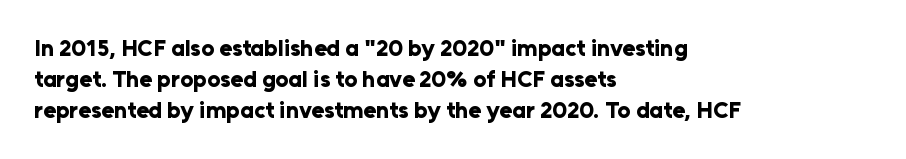
{"italic": "no", "bold": "yes", "underline": "no", "align": "left", "line_spacing": "normal", "line_spacing_ratio": 1.35, "letter_spacing": "normal", "letter_spacing_em": 0.0, "glyph_px": 23}
